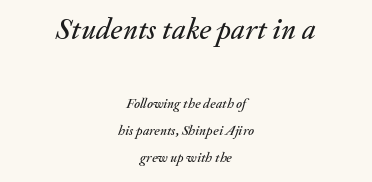
{"italic": "yes", "lean": "right", "slant_degrees": 20, "width": "normal", "stroke_contrast": "medium", "x_height": "small", "monospaced": "no", "underline": "no", "align": "center", "line_spacing": "loose", "line_spacing_ratio": 1.91, "letter_spacing": "normal", "letter_spacing_em": 0.0, "larger_block": "first", "size_ratio": 2.14, "glyph_px": 30}
